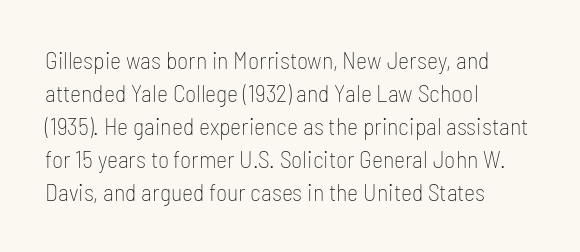
Q: Is the text bold? A: No.
Q: Is the text italic (slanted)? A: No, it is upright.
Q: Is the text underlined? A: No.
Q: How is the paragraph aligned? A: Left-aligned.
Q: Is the spacing between letters normal or unusually wide? A: Normal.
Q: Is the spacing between lines tight, normal or loose? A: Normal.
